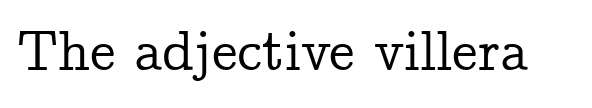
Classification — serif. Posture: straight, roman, zero tilt. The line texture is even and compact thanks to regular tracking. The area under the type is left untouched.
